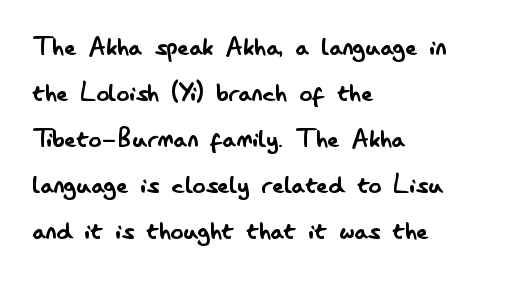
{"serif": "no", "italic": "no", "bold": "no", "weight": "regular", "width": "condensed", "stroke_contrast": "low", "x_height": "small", "monospaced": "no", "underline": "no", "align": "left", "line_spacing": "normal", "line_spacing_ratio": 1.44, "letter_spacing": "normal", "letter_spacing_em": 0.0, "glyph_px": 32}
